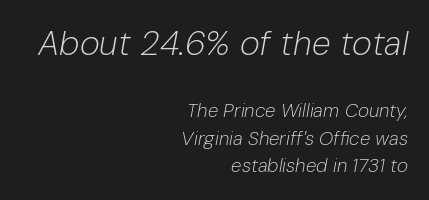
The image shows 34 px light type, italic (leaning right); set right-aligned, normal line spacing (1.46x), normal letter spacing, not underlined; the first (top) block is 1.79x larger; low stroke contrast and a medium x-height.
